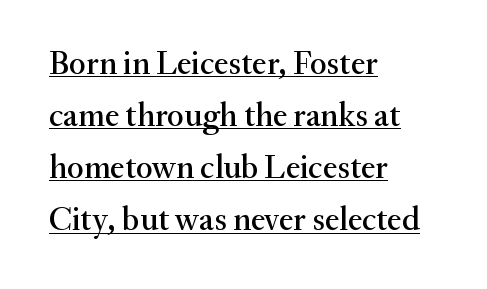
Q: Is the text italic (slanted)? A: No, it is upright.
Q: Is the typeface a serif or a sans-serif typeface? A: Serif.
Q: Is the text underlined? A: Yes.
Q: How is the paragraph aligned? A: Left-aligned.
Q: Is the spacing between letters normal or unusually wide? A: Normal.
Q: Is the spacing between lines tight, normal or loose? A: Normal.
Q: Width (condensed, normal, or wide)? A: Normal.
Q: Stroke contrast? A: Medium.
Q: x-height? A: Small.
Q: Monospaced? A: No.
